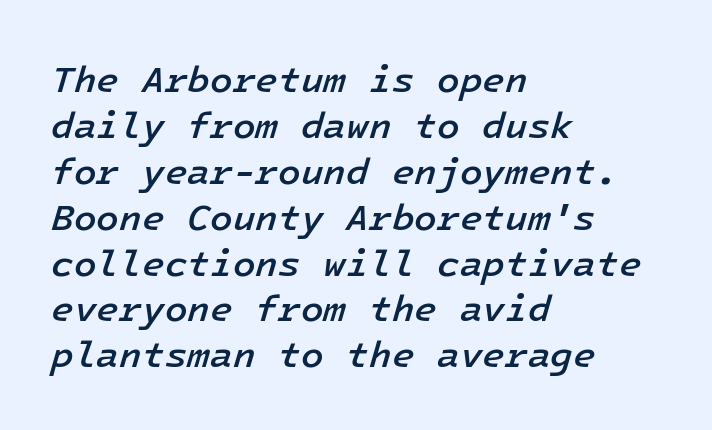
Q: Is the text bold? A: Semi-bold.
Q: Is the text italic (slanted)? A: Yes, it leans right by about 16 degrees.
Q: Is the text underlined? A: No.
Q: How is the paragraph aligned? A: Left-aligned.
Q: Is the spacing between letters normal or unusually wide? A: Normal.
Q: Width (condensed, normal, or wide)? A: Normal.
Q: Stroke contrast? A: Low.
Q: x-height? A: Medium.
